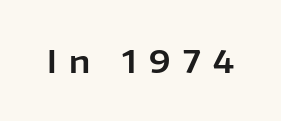
{"serif": "no", "italic": "no", "width": "normal", "stroke_contrast": "low", "x_height": "medium", "monospaced": "no", "underline": "no", "letter_spacing": "wide", "letter_spacing_em": 0.4, "glyph_px": 31}
